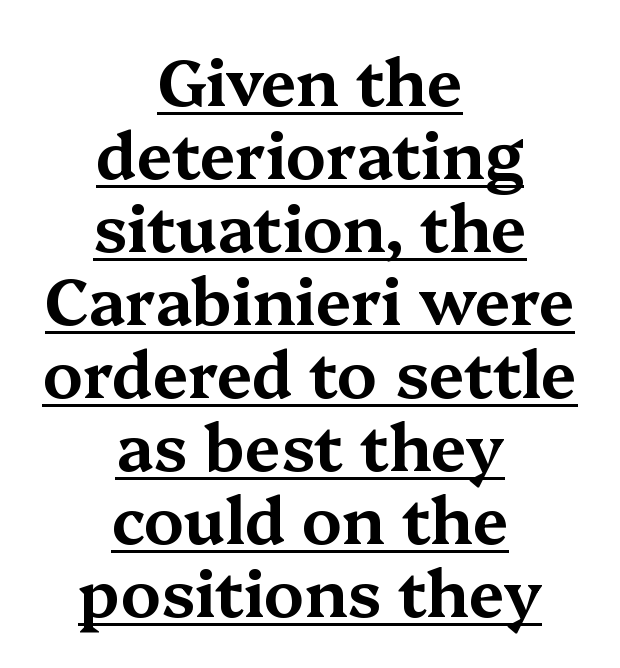
{"serif": "yes", "italic": "no", "width": "wide", "stroke_contrast": "medium", "x_height": "medium", "monospaced": "no", "underline": "yes", "align": "center", "line_spacing": "tight", "line_spacing_ratio": 1.14, "letter_spacing": "normal", "letter_spacing_em": 0.0, "glyph_px": 64}
